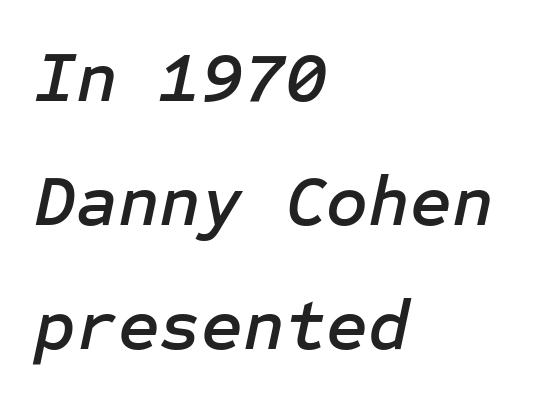
The image shows 72 px text type, italic (leaning right); set left-aligned, line spacing 1.72x, normal letter spacing, not underlined; low stroke contrast and a medium x-height.
